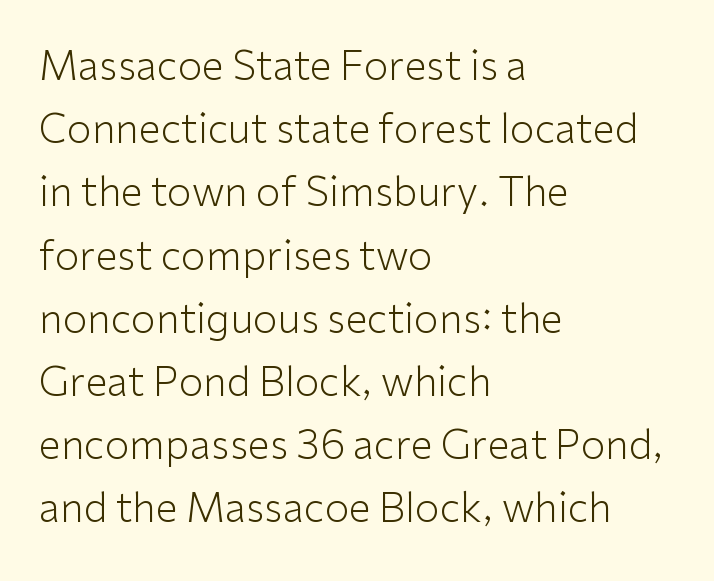
The image shows 40 px light sans-serif type, upright; set left-aligned, normal line spacing (1.58x), normal letter spacing, not underlined; low stroke contrast and a medium x-height.
